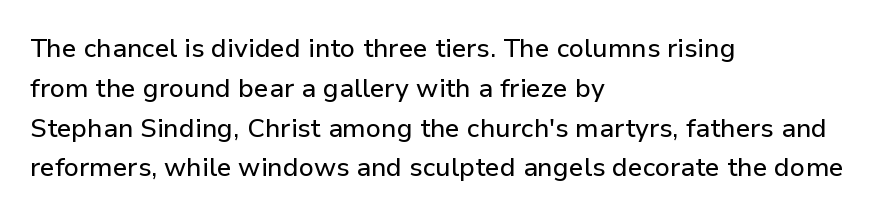
{"italic": "no", "underline": "no", "align": "left", "line_spacing": "normal", "line_spacing_ratio": 1.53, "letter_spacing": "normal", "letter_spacing_em": 0.0, "glyph_px": 26}
